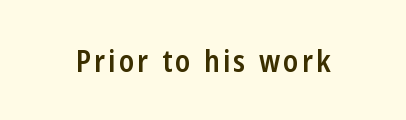
In terms of weight, the rendering is demibold, just under bold. Regarding serifs, this sample does without them. Posture: upright roman. The rendering uses natural spacing where letterforms have individual widths. The area under the type is left untouched.
